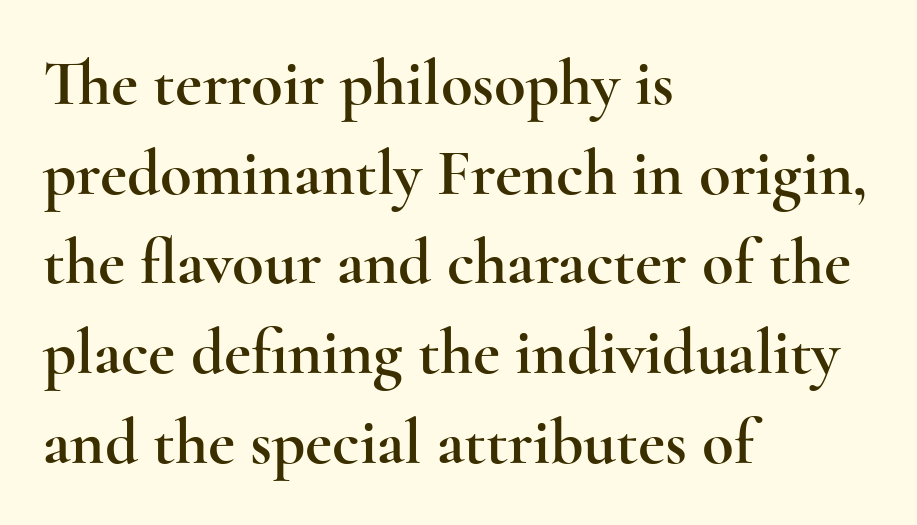
The image shows 65 px wide serif type, upright; set left-aligned, normal line spacing (1.38x), normal letter spacing, not underlined; a small x-height.
